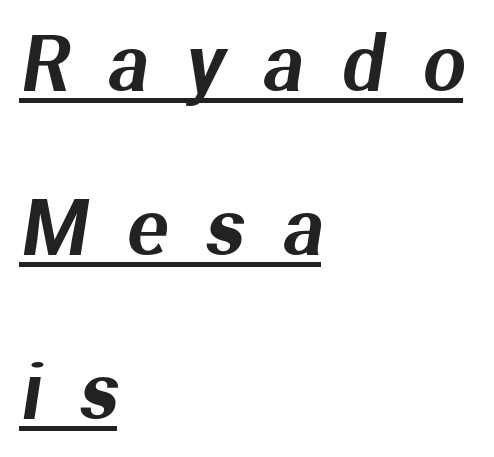
The image shows 76 px sans-serif type; set left-aligned, loose line spacing (2.16x), unusually wide letter spacing (+0.5 em), underlined; medium stroke contrast and a medium x-height.
